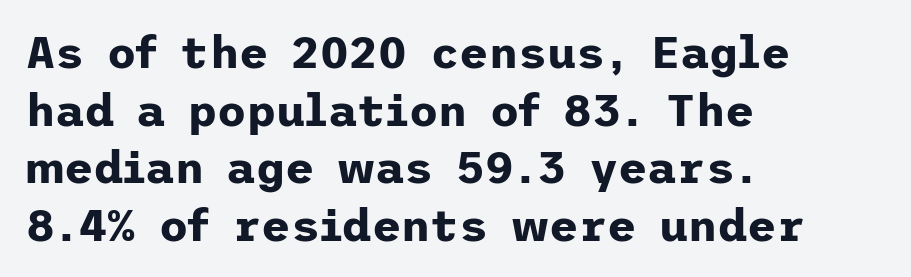
{"serif": "no", "italic": "no", "bold": "yes", "weight": "bold", "width": "normal", "stroke_contrast": "low", "x_height": "medium", "underline": "no", "align": "left", "line_spacing": "normal", "line_spacing_ratio": 1.28, "letter_spacing": "normal", "letter_spacing_em": 0.0, "glyph_px": 45}
